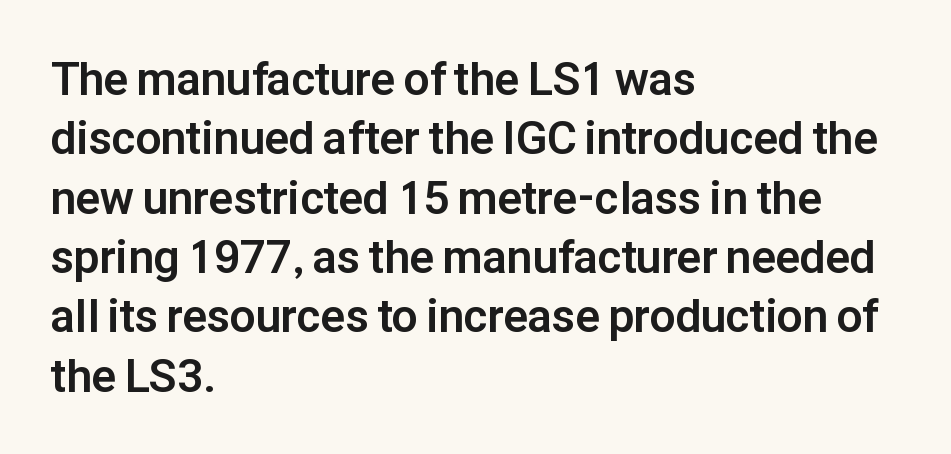
The image shows 46 px bold sans-serif type, upright; set left-aligned, normal line spacing (1.29x), normal letter spacing, not underlined; low stroke contrast and a medium x-height.
